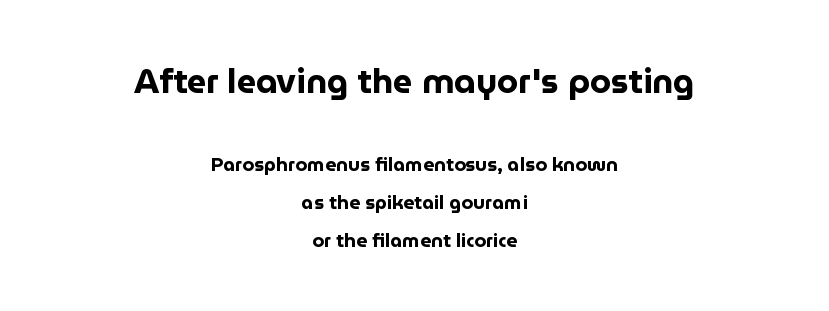
The image shows 34 px bold sans-serif type, upright; set centered, loose line spacing (2.0x), normal letter spacing, not underlined; the first (top) block is 1.79x larger; low stroke contrast and a medium x-height.
